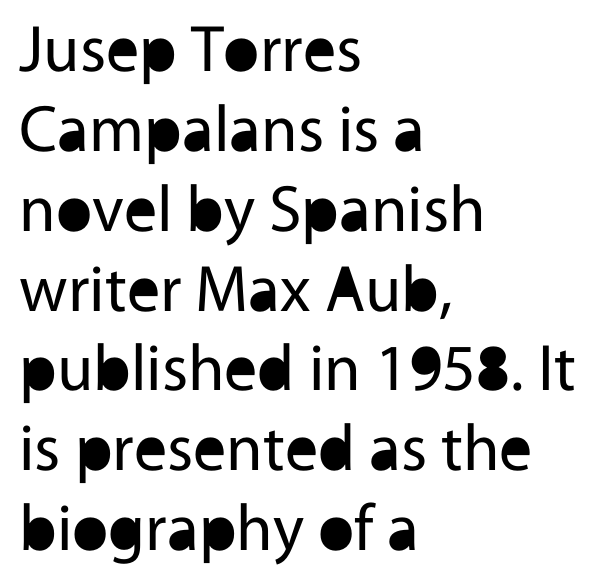
The image shows 66 px regular-weight sans-serif type, upright; set left-aligned, line spacing 1.21x, normal letter spacing, not underlined; a medium x-height.
